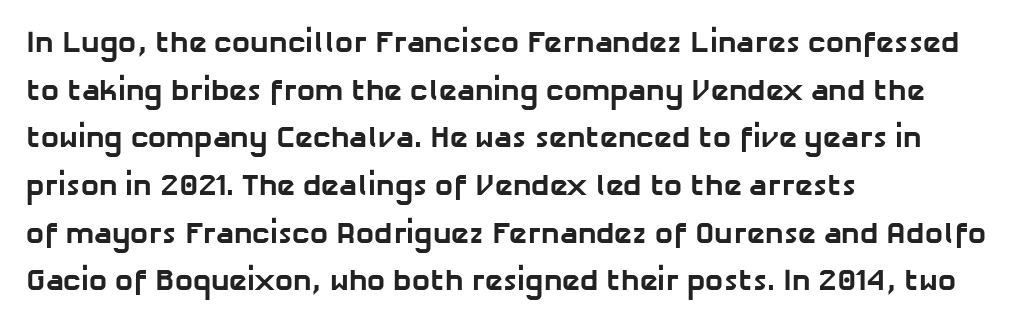
The image shows 30 px bold sans-serif type; set left-aligned, normal line spacing (1.59x), normal letter spacing, not underlined; low stroke contrast and a medium x-height.
